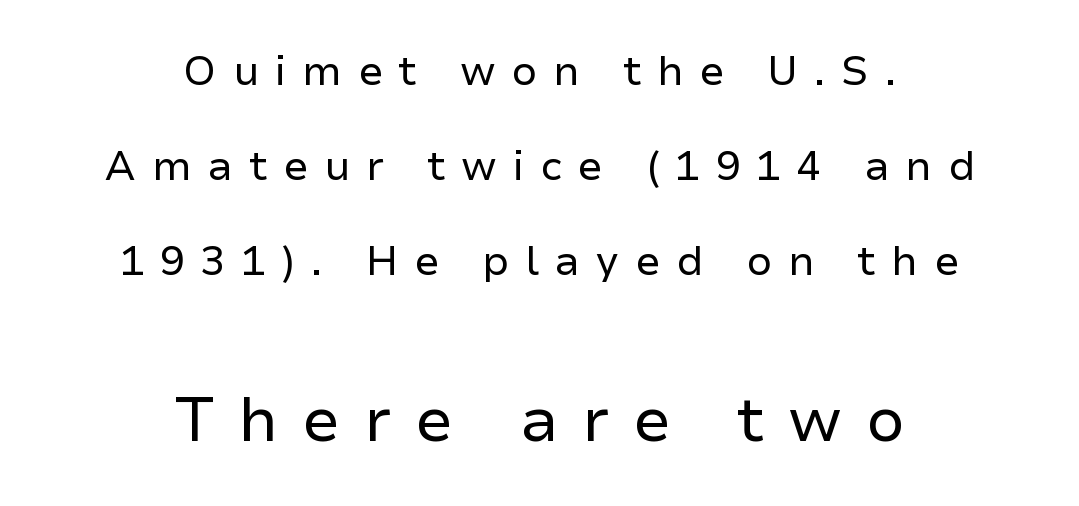
The image shows 62 px regular-weight sans-serif type, upright; set centered, loose line spacing (2.32x), unusually wide letter spacing (+0.38 em), not underlined; the second (bottom) block is 1.51x larger; low stroke contrast and a medium x-height.
